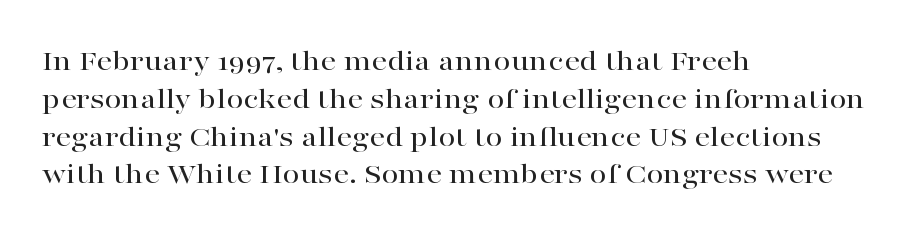
Glance below the letters and you will spot only blank space. You can tell from the footed stems that serif type was used. This sample uses plain, unmodified letter spacing. Teacher's note: observe the even left margin — that is flush-left alignment.
